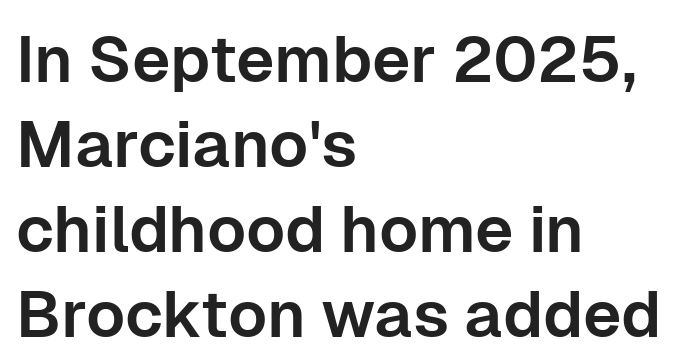
Q: Is the text italic (slanted)? A: No, it is upright.
Q: Is the typeface a serif or a sans-serif typeface? A: Sans-serif.
Q: Is the text underlined? A: No.
Q: How is the paragraph aligned? A: Left-aligned.
Q: Is the spacing between letters normal or unusually wide? A: Normal.
Q: Is the spacing between lines tight, normal or loose? A: Normal.
Q: Width (condensed, normal, or wide)? A: Normal.
Q: Stroke contrast? A: Low.
Q: x-height? A: Medium.
Q: Monospaced? A: No.
